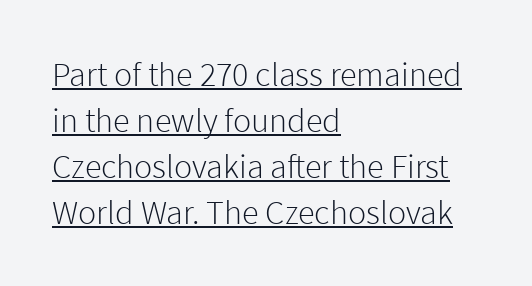
The image shows 34 px light sans-serif type, upright; set left-aligned, normal line spacing (1.35x), normal letter spacing, underlined; low stroke contrast and a medium x-height.
